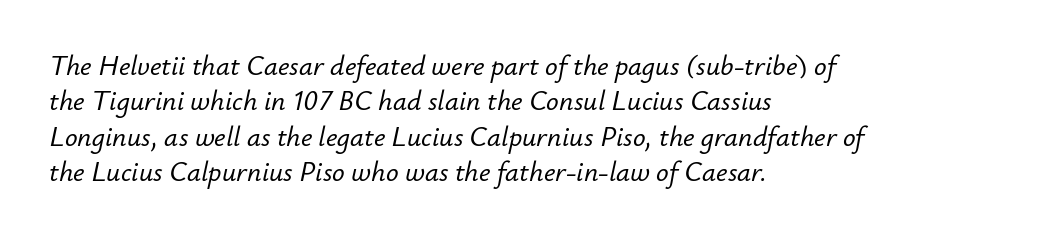
The specimen reads as italic at a glance. Where is the straight margin? On the left. Proportional: the letters do not fall into vertical columns. Spacing between characters is what you'd get straight out of the box. Does the leading feel generous? No, just average.
